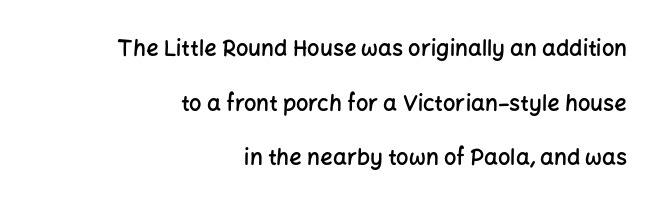
Does the lettering tilt? It doesn't — this is upright. A typesetter would call this zero additional tracking. Beneath every word, the page is bare. These words are printed semibold, heavier than regular yet not bold.
